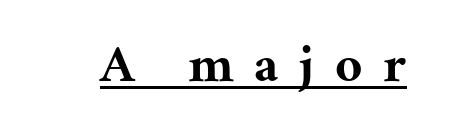
The image shows 53 px bold serif type, upright; set unusually wide letter spacing (+0.39 em), underlined; medium stroke contrast and a medium x-height.
